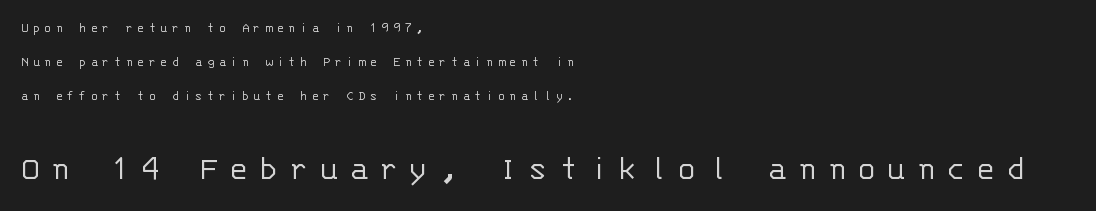
Q: Is the text bold? A: No.
Q: Is the text italic (slanted)? A: No, it is upright.
Q: Is the typeface a serif or a sans-serif typeface? A: Sans-serif.
Q: Is the text underlined? A: No.
Q: How is the paragraph aligned? A: Left-aligned.
Q: Is the spacing between letters normal or unusually wide? A: Unusually wide.
Q: Is the spacing between lines tight, normal or loose? A: Loose.
Q: Which block of text is set in a larger size, the first (top) or the second (bottom)? A: The second (bottom) one.
Q: Width (condensed, normal, or wide)? A: Normal.
Q: Stroke contrast? A: Low.
Q: x-height? A: Large.
Q: Monospaced? A: Yes.
